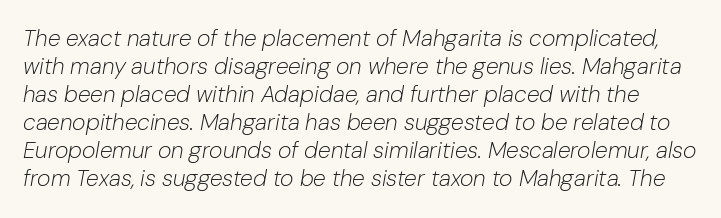
Any mark beneath the type? The region is blank. Caption: face not bold, strokes unweighted. The rendering applies a slant to the glyphs. Tracking here is standard; glyphs follow each other at the usual distance.
